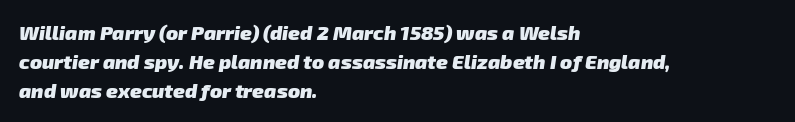
The sample has been set heavy, in full bold. Glyph-to-glyph distance matches everyday printed text. The rows are spaced the way most documents space them. The zone under the glyphs is completely vacant. Every row of glyphs begins at an identical x-position on the left.
